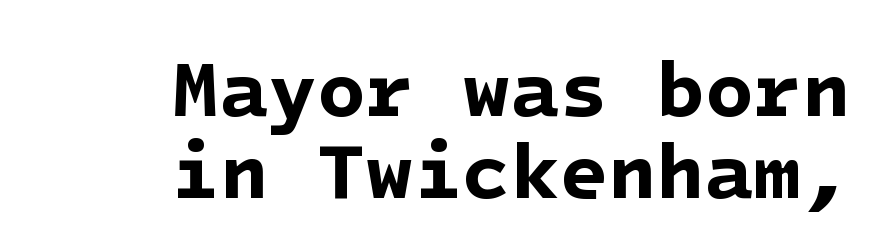
{"serif": "no", "bold": "yes", "weight": "bold", "width": "normal", "stroke_contrast": "low", "x_height": "medium", "underline": "no", "align": "right", "line_spacing": "tight", "line_spacing_ratio": 1.04, "letter_spacing": "normal", "letter_spacing_em": 0.0, "glyph_px": 79}
